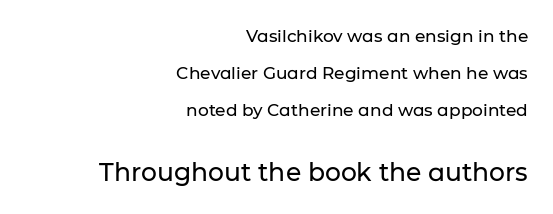
Q: Is the text italic (slanted)? A: No, it is upright.
Q: Is the text underlined? A: No.
Q: How is the paragraph aligned? A: Right-aligned.
Q: Is the spacing between letters normal or unusually wide? A: Normal.
Q: Is the spacing between lines tight, normal or loose? A: Loose.
Q: Which block of text is set in a larger size, the first (top) or the second (bottom)? A: The second (bottom) one.
